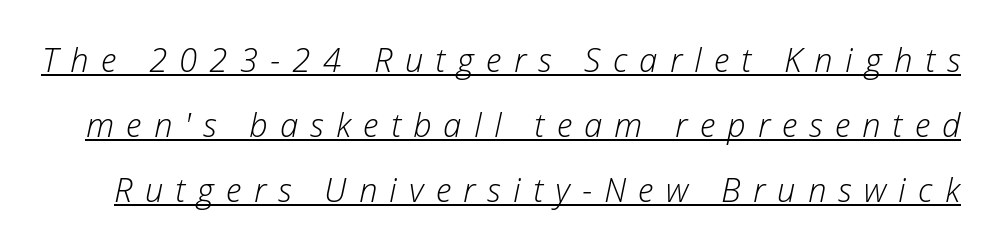
{"italic": "yes", "lean": "right", "slant_degrees": 12, "bold": "no", "weight": "light", "width": "normal", "stroke_contrast": "low", "x_height": "medium", "monospaced": "no", "underline": "yes", "line_spacing": "loose", "line_spacing_ratio": 1.97, "letter_spacing": "wide", "letter_spacing_em": 0.37, "glyph_px": 33}
